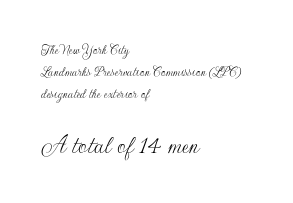
{"bold": "no", "underline": "no", "align": "left", "line_spacing": "normal", "line_spacing_ratio": 1.57, "letter_spacing": "normal", "letter_spacing_em": 0.0, "larger_block": "second", "size_ratio": 1.93, "glyph_px": 27}
